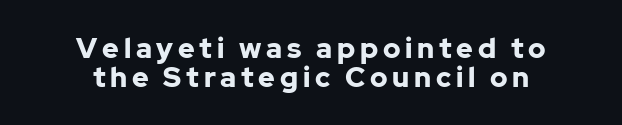
The image shows 28 px bold sans-serif type, upright; set centered, tight line spacing (1.02x), not underlined; low stroke contrast and a medium x-height.
